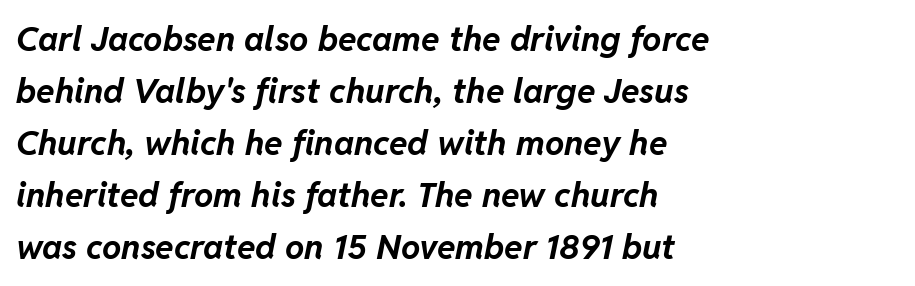
Q: Is the text bold? A: Yes.
Q: Is the text italic (slanted)? A: Yes, it leans right by about 11 degrees.
Q: Is the text underlined? A: No.
Q: How is the paragraph aligned? A: Left-aligned.
Q: Is the spacing between letters normal or unusually wide? A: Normal.
Q: Is the spacing between lines tight, normal or loose? A: Normal.
Q: Width (condensed, normal, or wide)? A: Normal.
Q: Stroke contrast? A: Low.
Q: x-height? A: Medium.
Q: Monospaced? A: No.
